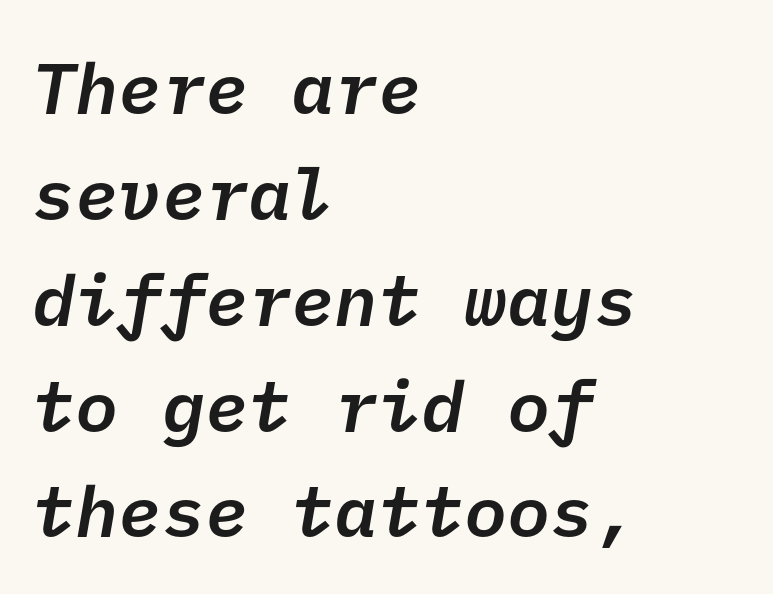
The image shows 72 px semibold sans-serif type; set left-aligned, normal line spacing (1.47x), normal letter spacing, not underlined; low stroke contrast and a medium x-height.
